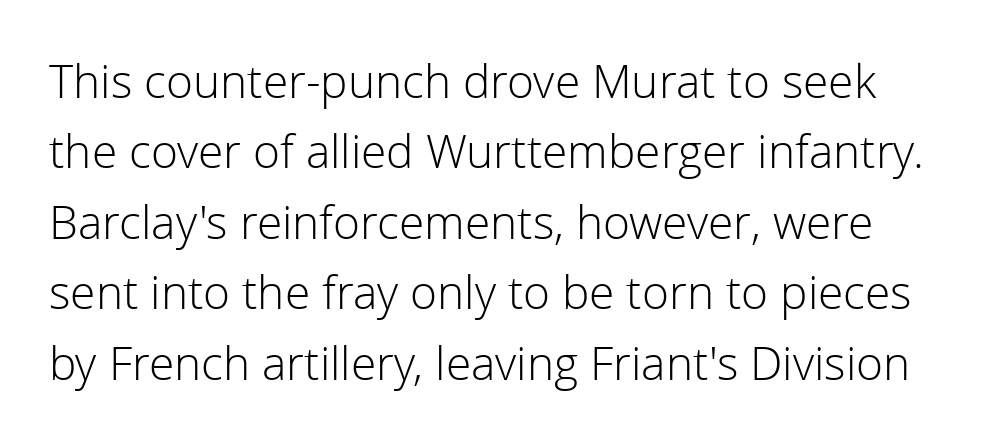
Classification — sans serif. Do the characters align in a grid? No, the font is proportional. Is this a heavy cut? Hardly; it is regular or lighter. The specimen omits any rule beneath the text block's lines.
